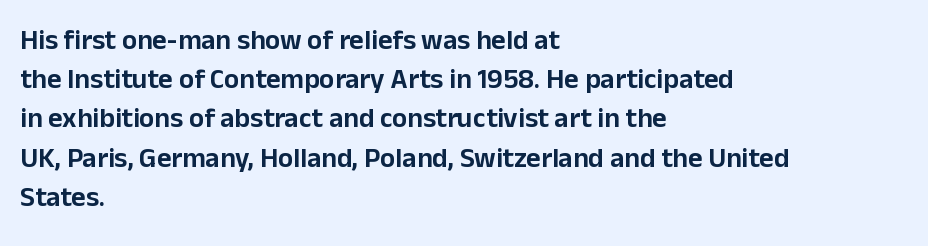
This block has exactly the height ordinary leading produces. Horizontally, the lines are justified to the leading edge only. Each letter keeps its own natural width here, so spacing adapts to shape. Observe the ordinary spacing: letters are neighbours, not strangers. Font category for this specimen: sans-serif.
